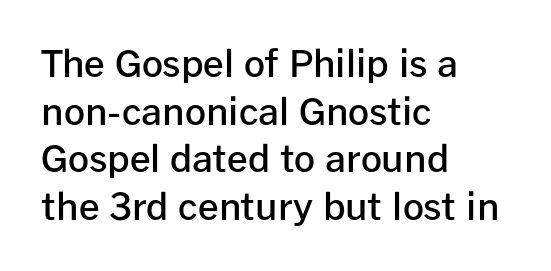
The image shows 37 px semibold sans-serif type, upright; set left-aligned, normal line spacing (1.29x), normal letter spacing, not underlined; low stroke contrast and a medium x-height.
